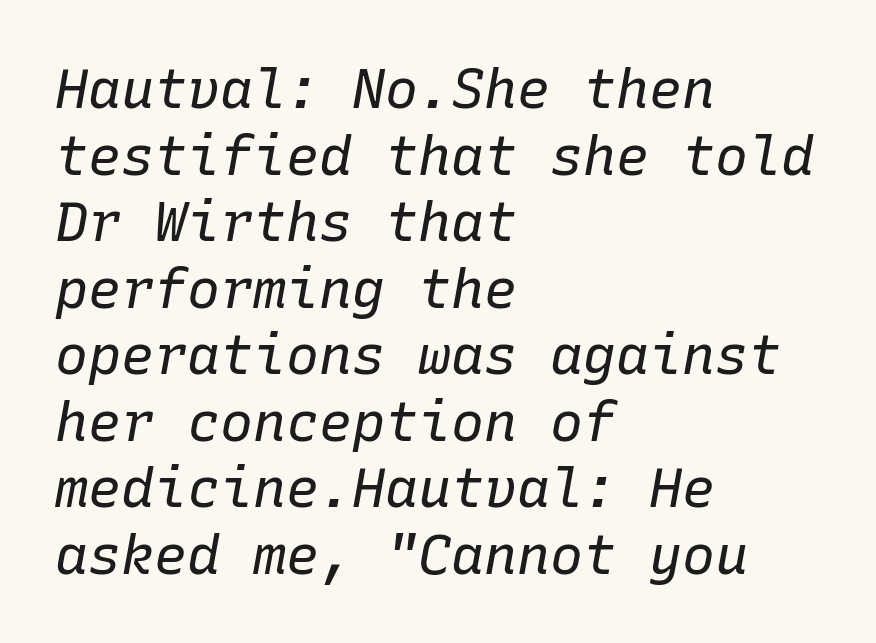
Designer's note — italics engaged. Nobody touched the tracking dial on this one. Bare-footed words on every line. Reading down the block, your eye returns to a fixed left position each line.
